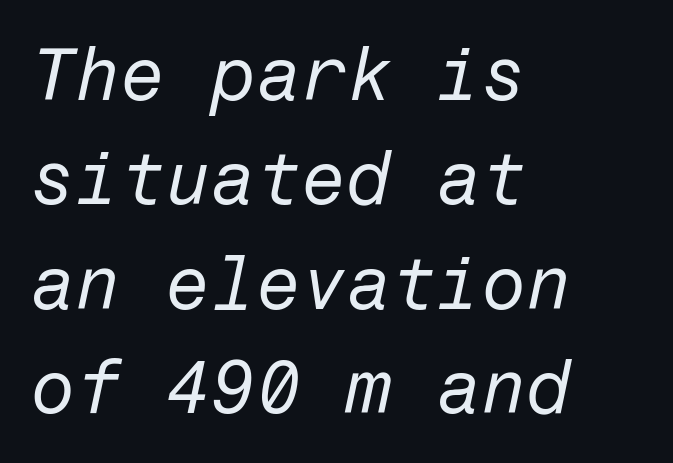
Q: Is the text bold? A: No.
Q: Is the text italic (slanted)? A: Yes, it leans right by about 12 degrees.
Q: Is the text underlined? A: No.
Q: How is the paragraph aligned? A: Left-aligned.
Q: Is the spacing between letters normal or unusually wide? A: Normal.
Q: Is the spacing between lines tight, normal or loose? A: Normal.
Q: Width (condensed, normal, or wide)? A: Normal.
Q: Stroke contrast? A: Low.
Q: x-height? A: Medium.
